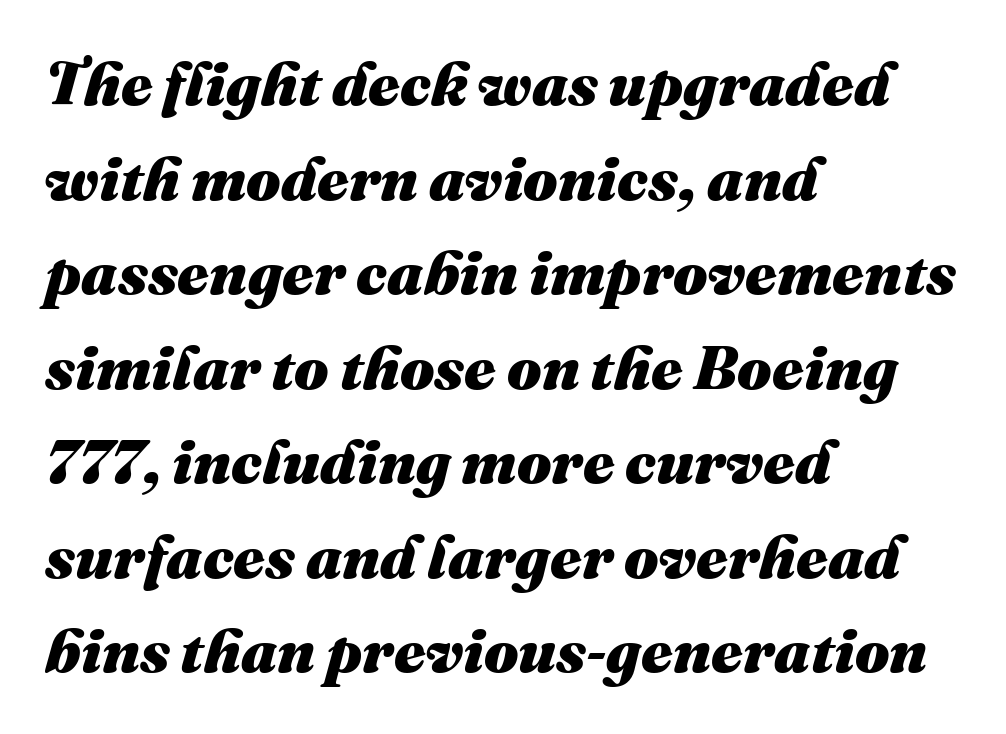
The image shows 61 px heavy type, italic (leaning right); set left-aligned, normal line spacing (1.55x), normal letter spacing, not underlined; medium stroke contrast and a medium x-height.
